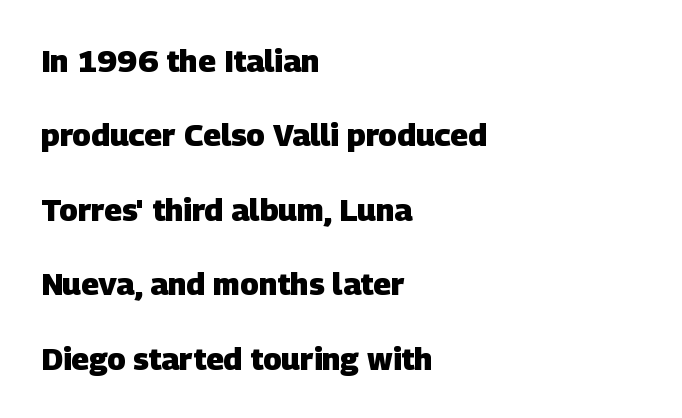
Q: Is the text bold? A: Yes.
Q: Is the typeface a serif or a sans-serif typeface? A: Sans-serif.
Q: Is the text underlined? A: No.
Q: How is the paragraph aligned? A: Left-aligned.
Q: Is the spacing between letters normal or unusually wide? A: Normal.
Q: Is the spacing between lines tight, normal or loose? A: Loose.
Q: Width (condensed, normal, or wide)? A: Normal.
Q: Stroke contrast? A: Low.
Q: x-height? A: Large.
Q: Monospaced? A: No.
